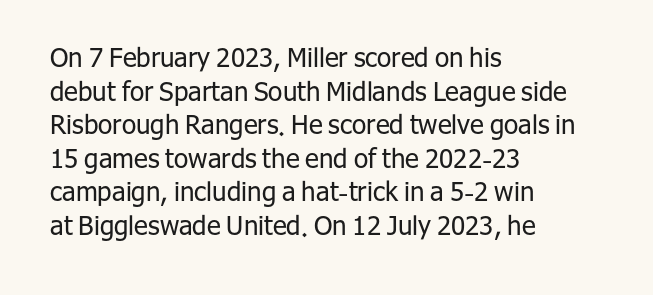
The image shows 26 px text type, upright; set left-aligned, normal line spacing (1.29x), normal letter spacing, not underlined.
